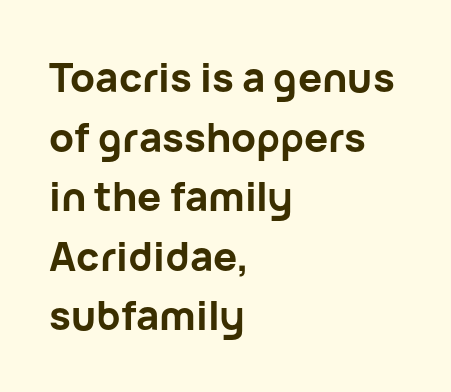
The image shows 40 px bold sans-serif type, upright; set left-aligned, normal line spacing (1.49x), normal letter spacing, not underlined; low stroke contrast and a medium x-height.
